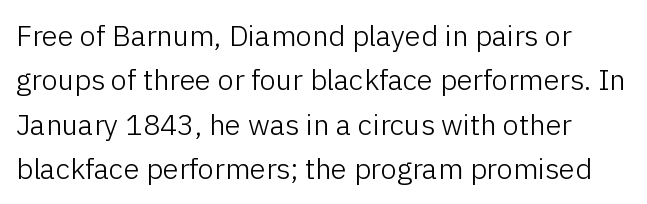
Q: Is the text bold? A: No.
Q: Is the text italic (slanted)? A: No, it is upright.
Q: Is the typeface a serif or a sans-serif typeface? A: Sans-serif.
Q: Is the text underlined? A: No.
Q: Is the spacing between letters normal or unusually wide? A: Normal.
Q: Is the spacing between lines tight, normal or loose? A: Normal.
Q: Width (condensed, normal, or wide)? A: Normal.
Q: Stroke contrast? A: Low.
Q: x-height? A: Medium.
Q: Monospaced? A: No.
